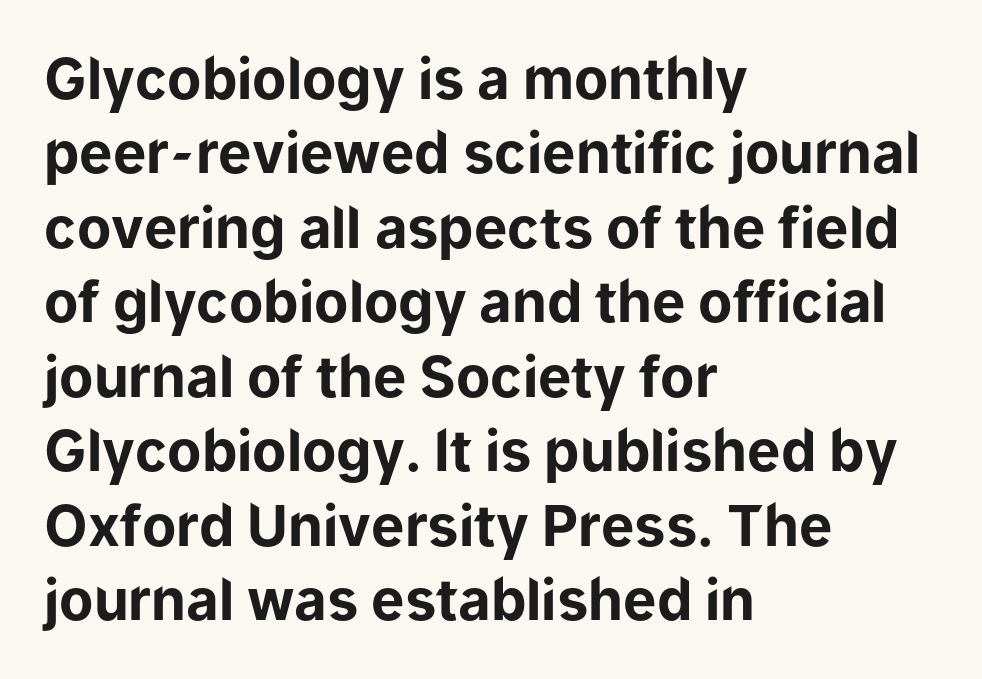
The image shows 56 px bold sans-serif type, upright; set left-aligned, normal line spacing (1.33x), normal letter spacing, not underlined; low stroke contrast and a medium x-height.
